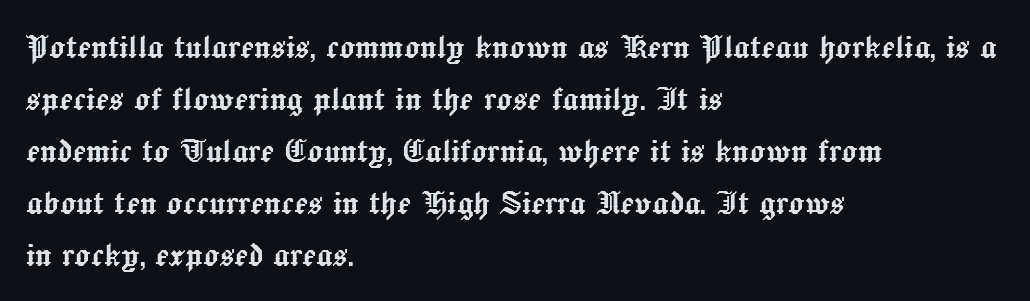
Q: Is the text italic (slanted)? A: No, it is upright.
Q: Is the text underlined? A: No.
Q: How is the paragraph aligned? A: Left-aligned.
Q: Is the spacing between letters normal or unusually wide? A: Normal.
Q: Is the spacing between lines tight, normal or loose? A: Normal.
Q: Width (condensed, normal, or wide)? A: Normal.
Q: x-height? A: Medium.
Q: Monospaced? A: No.
